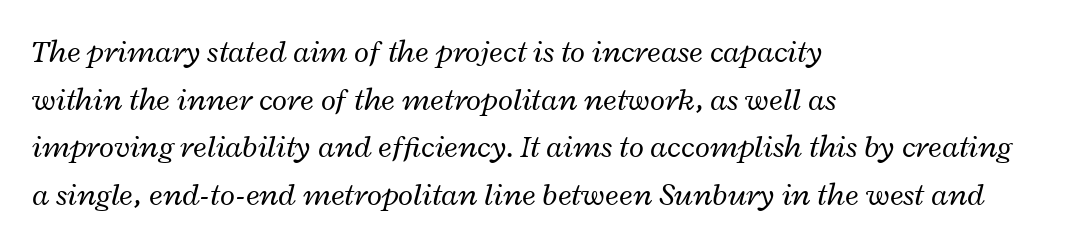
The image shows 31 px regular-weight, wide type, italic (leaning right); set left-aligned, normal line spacing (1.54x), normal letter spacing, not underlined; low stroke contrast and a medium x-height.
